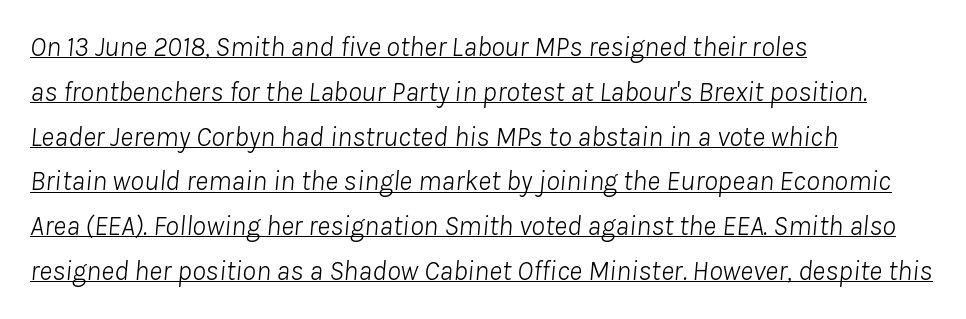
The image shows 28 px light type, italic (leaning right); set left-aligned, normal line spacing (1.6x), normal letter spacing, underlined; low stroke contrast and a medium x-height.
